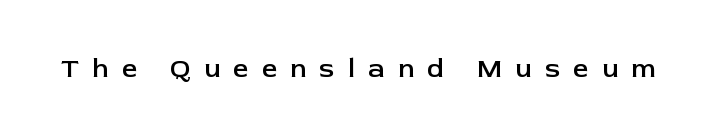
The image shows 27 px text type, upright; set unusually wide letter spacing (+0.49 em), not underlined.
